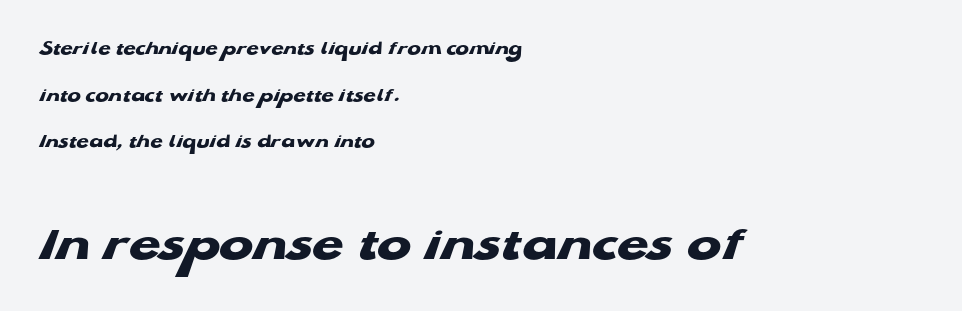
Q: Is the text bold? A: Yes.
Q: Is the typeface a serif or a sans-serif typeface? A: Sans-serif.
Q: Is the text underlined? A: No.
Q: How is the paragraph aligned? A: Left-aligned.
Q: Is the spacing between letters normal or unusually wide? A: Normal.
Q: Is the spacing between lines tight, normal or loose? A: Loose.
Q: Which block of text is set in a larger size, the first (top) or the second (bottom)? A: The second (bottom) one.
Q: Width (condensed, normal, or wide)? A: Wide.
Q: Stroke contrast? A: Low.
Q: x-height? A: Medium.
Q: Monospaced? A: No.
